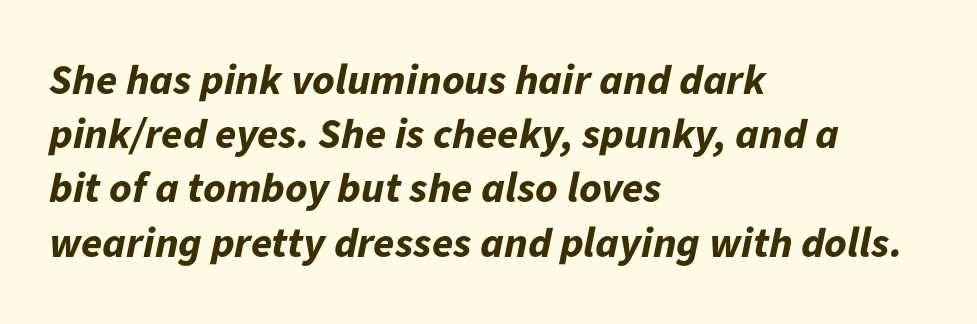
Q: Is the text bold? A: Yes.
Q: Is the text italic (slanted)? A: Yes, it leans right by about 11 degrees.
Q: Is the text underlined? A: No.
Q: How is the paragraph aligned? A: Left-aligned.
Q: Is the spacing between letters normal or unusually wide? A: Normal.
Q: Is the spacing between lines tight, normal or loose? A: Normal.
Q: Width (condensed, normal, or wide)? A: Normal.
Q: Stroke contrast? A: Low.
Q: x-height? A: Medium.
Q: Monospaced? A: No.
